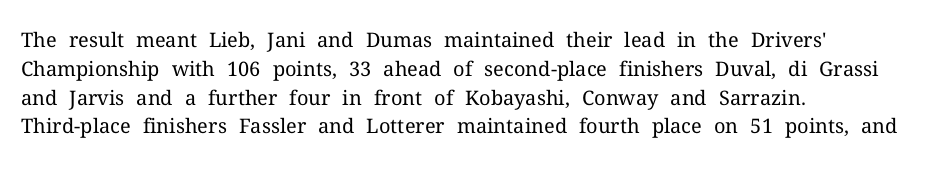
Vertical strokes here are truly vertical. The typesetting does not lean heavy: it is not bold. These lines keep a tight, regular rhythm from letter to letter. Anything drawn beneath the words? Only blank space. The designer left line spacing at the default. Caption: multi-line text, flush left, ragged right.
